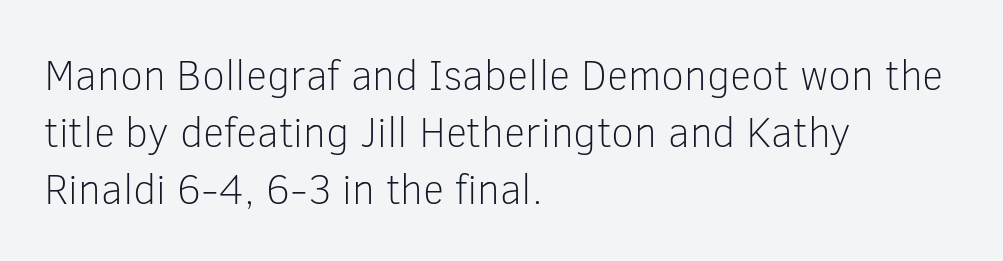
{"serif": "no", "italic": "no", "bold": "no", "weight": "light", "width": "normal", "stroke_contrast": "low", "x_height": "medium", "monospaced": "no", "underline": "no", "align": "left", "line_spacing": "normal", "line_spacing_ratio": 1.36, "letter_spacing": "normal", "letter_spacing_em": 0.0, "glyph_px": 42}
